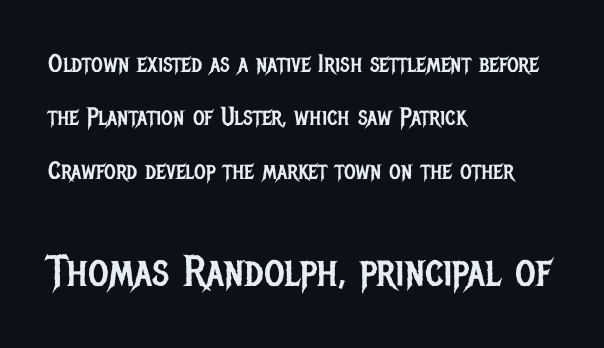
{"serif": "no", "italic": "no", "bold": "no", "weight": "regular", "width": "condensed", "stroke_contrast": "low", "x_height": "large", "monospaced": "no", "underline": "no", "align": "left", "line_spacing": "loose", "line_spacing_ratio": 2.14, "letter_spacing": "normal", "letter_spacing_em": 0.0, "larger_block": "second", "size_ratio": 1.76, "glyph_px": 44}
